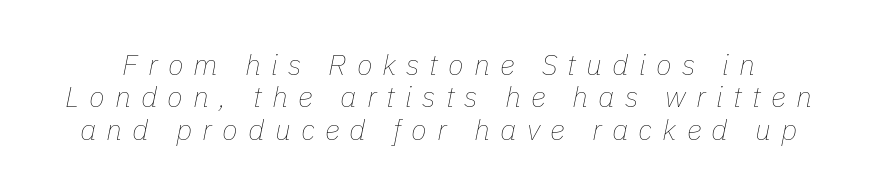
Here the designer chose a conventional face with non-uniform glyph widths. Spacing between characters has been opened up far beyond the box default. The passage shown stacks its lines with hardly any gap. The space beneath each line is pristine and unruled. The weight would be labelled regular, book, light, or lighter still. The axis of the letterforms is tilted away from vertical.
